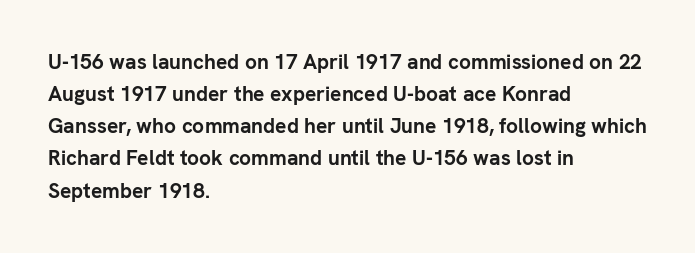
The image shows 21 px bold type, upright; set left-aligned, normal line spacing (1.53x), normal letter spacing, not underlined.
